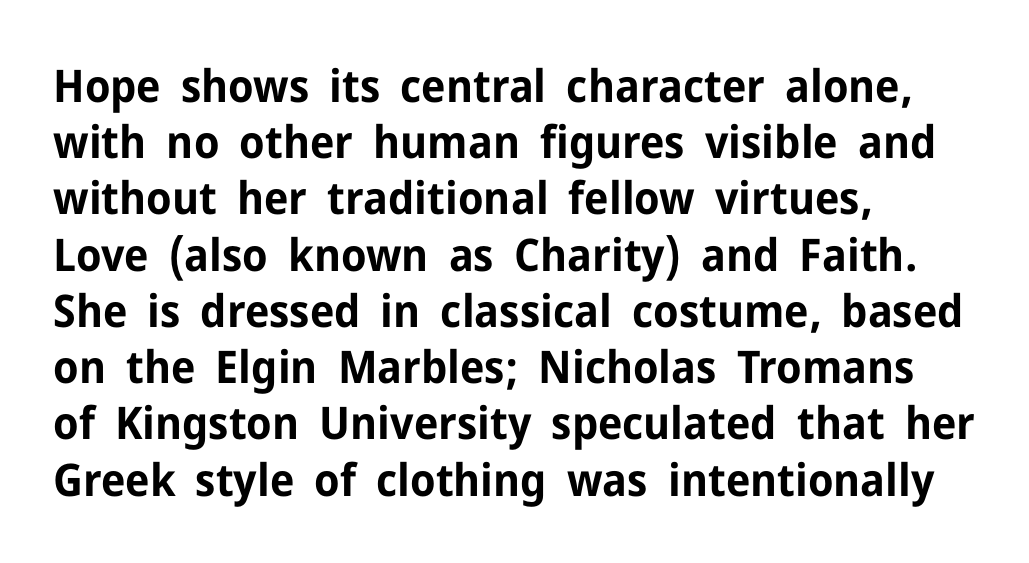
The image shows 45 px bold sans-serif type, upright; set left-aligned, normal line spacing (1.25x), normal letter spacing, not underlined; low stroke contrast and a medium x-height.
